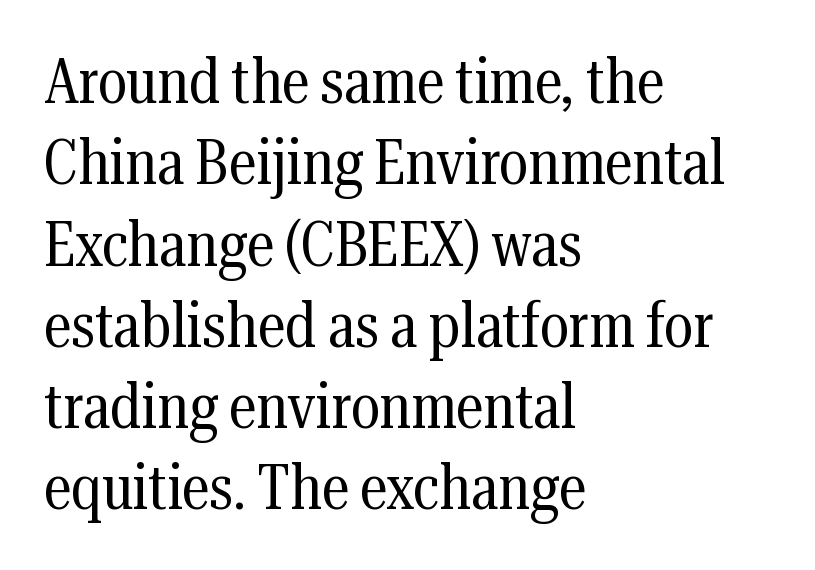
{"serif": "yes", "italic": "no", "bold": "no", "weight": "regular", "width": "condensed", "stroke_contrast": "medium", "x_height": "medium", "monospaced": "no", "underline": "no", "align": "left", "line_spacing": "normal", "line_spacing_ratio": 1.29, "letter_spacing": "normal", "letter_spacing_em": 0.0, "glyph_px": 63}
